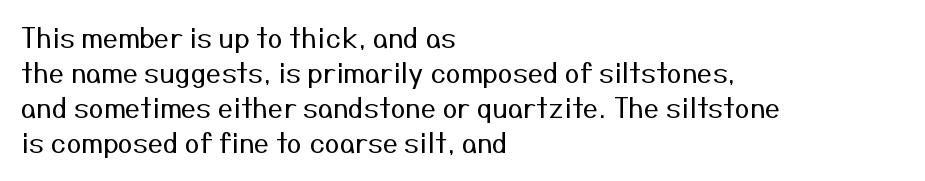
The image shows 27 px text type, upright; set left-aligned, normal line spacing (1.3x), normal letter spacing, not underlined.
